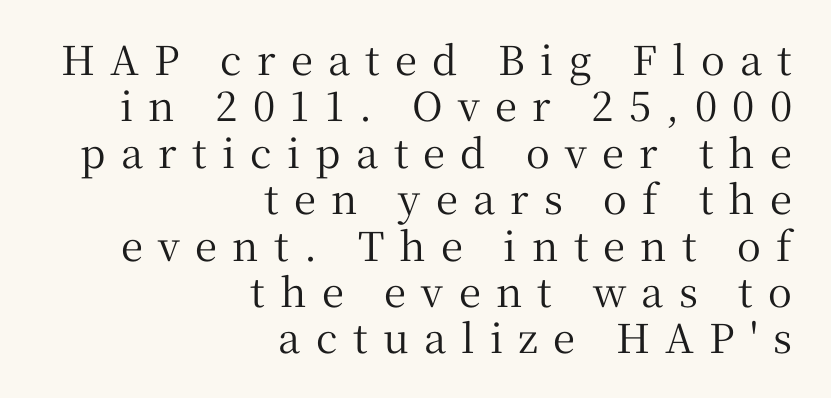
The image shows 40 px serif type, upright; set right-aligned, line spacing 1.16x, unusually wide letter spacing (+0.38 em), not underlined; medium stroke contrast and a medium x-height.
